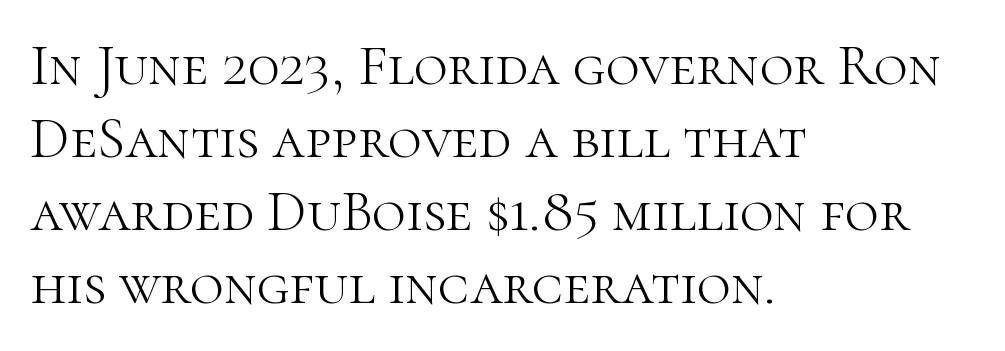
Q: Is the text bold? A: No.
Q: Is the text italic (slanted)? A: No, it is upright.
Q: Is the typeface a serif or a sans-serif typeface? A: Serif.
Q: Is the text underlined? A: No.
Q: How is the paragraph aligned? A: Left-aligned.
Q: Is the spacing between letters normal or unusually wide? A: Normal.
Q: Is the spacing between lines tight, normal or loose? A: Normal.
Q: Width (condensed, normal, or wide)? A: Normal.
Q: Stroke contrast? A: High.
Q: x-height? A: Medium.
Q: Monospaced? A: No.
